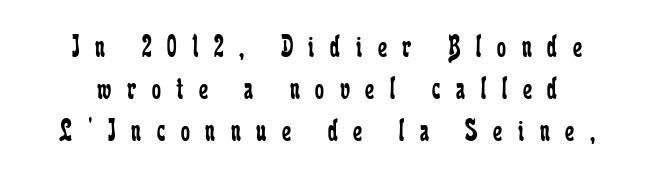
{"serif": "yes", "italic": "no", "bold": "no", "weight": "regular", "width": "condensed", "stroke_contrast": "low", "x_height": "medium", "monospaced": "no", "underline": "no", "line_spacing": "normal", "line_spacing_ratio": 1.31, "letter_spacing": "wide", "letter_spacing_em": 0.49, "glyph_px": 32}
